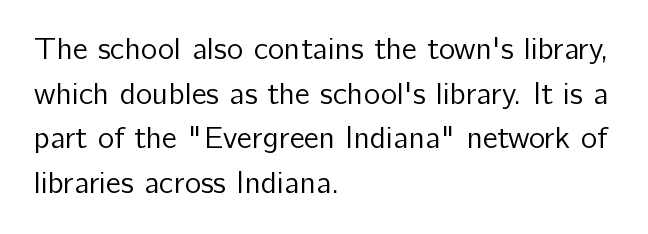
Q: Is the text bold? A: No.
Q: Is the text italic (slanted)? A: No, it is upright.
Q: Is the typeface a serif or a sans-serif typeface? A: Sans-serif.
Q: Is the text underlined? A: No.
Q: How is the paragraph aligned? A: Left-aligned.
Q: Is the spacing between letters normal or unusually wide? A: Normal.
Q: Is the spacing between lines tight, normal or loose? A: Normal.
Q: Width (condensed, normal, or wide)? A: Normal.
Q: Stroke contrast? A: Low.
Q: x-height? A: Medium.
Q: Monospaced? A: No.
